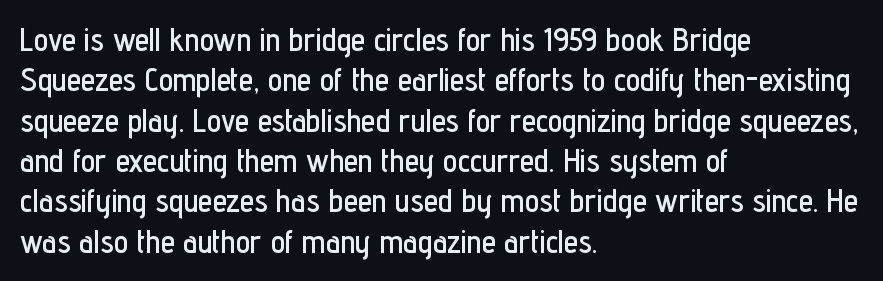
Q: Is the text italic (slanted)? A: No, it is upright.
Q: Is the typeface a serif or a sans-serif typeface? A: Sans-serif.
Q: Is the text underlined? A: No.
Q: How is the paragraph aligned? A: Left-aligned.
Q: Is the spacing between letters normal or unusually wide? A: Normal.
Q: Is the spacing between lines tight, normal or loose? A: Normal.
Q: Width (condensed, normal, or wide)? A: Condensed.
Q: Stroke contrast? A: Low.
Q: x-height? A: Medium.
Q: Monospaced? A: No.
